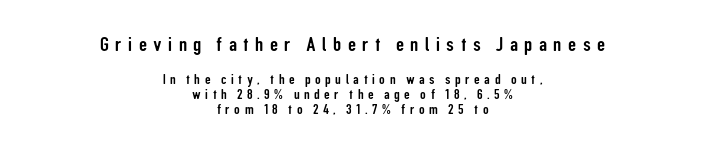
Just letters on the line, the space beneath them empty. The type is letterspaced generously, with wide tracking. Reading top to bottom, the characters get smaller at the block break. This is roman type, the default non-slanted kind. These lines are centered, leaving both edges ragged.
